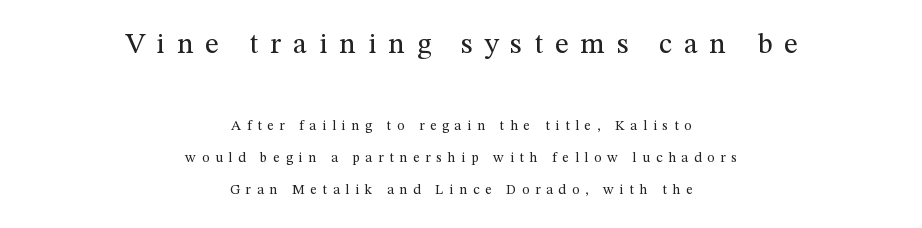
The image shows 29 px regular-weight serif type, upright; set centered, loose line spacing (2.27x), unusually wide letter spacing (+0.41 em), not underlined; the first (top) block is 2.07x larger; medium stroke contrast and a medium x-height.
